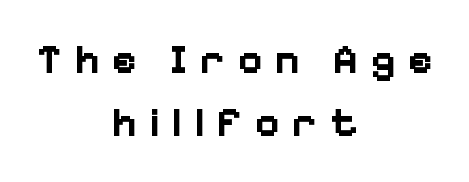
Q: Is the text bold? A: Yes.
Q: Is the text italic (slanted)? A: No, it is upright.
Q: Is the typeface a serif or a sans-serif typeface? A: Sans-serif.
Q: Is the text underlined? A: No.
Q: How is the paragraph aligned? A: Centered.
Q: Is the spacing between letters normal or unusually wide? A: Unusually wide.
Q: Is the spacing between lines tight, normal or loose? A: Normal.
Q: Width (condensed, normal, or wide)? A: Normal.
Q: Stroke contrast? A: Low.
Q: x-height? A: Medium.
Q: Monospaced? A: No.
